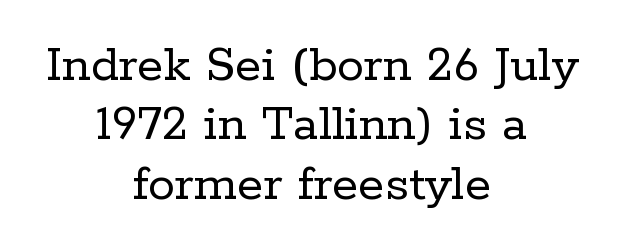
Q: Is the text bold? A: No.
Q: Is the text italic (slanted)? A: No, it is upright.
Q: Is the typeface a serif or a sans-serif typeface? A: Serif.
Q: Is the text underlined? A: No.
Q: How is the paragraph aligned? A: Centered.
Q: Is the spacing between letters normal or unusually wide? A: Normal.
Q: Is the spacing between lines tight, normal or loose? A: Tight.
Q: Width (condensed, normal, or wide)? A: Normal.
Q: Stroke contrast? A: Low.
Q: x-height? A: Medium.
Q: Monospaced? A: No.
